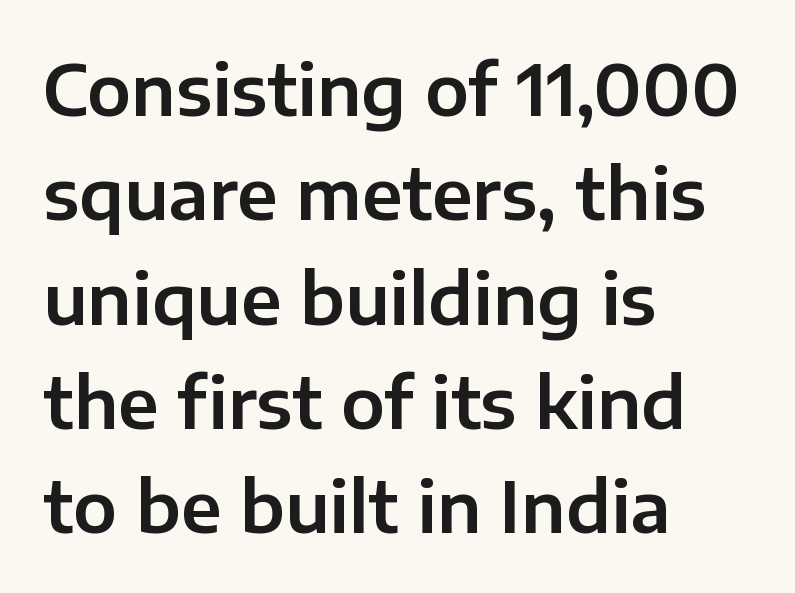
{"serif": "no", "italic": "no", "width": "normal", "stroke_contrast": "low", "x_height": "medium", "monospaced": "no", "underline": "no", "align": "left", "line_spacing": "normal", "line_spacing_ratio": 1.49, "letter_spacing": "normal", "letter_spacing_em": 0.0, "glyph_px": 70}
